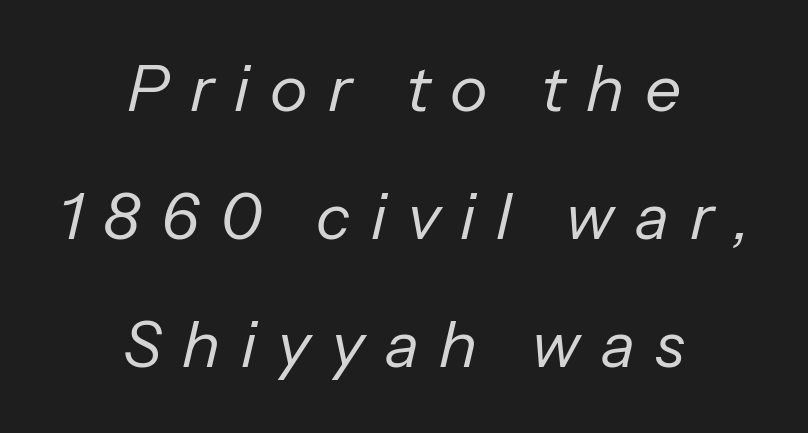
Q: Is the text bold? A: No.
Q: Is the text italic (slanted)? A: Yes, it leans right by about 13 degrees.
Q: Is the text underlined? A: No.
Q: How is the paragraph aligned? A: Centered.
Q: Is the spacing between letters normal or unusually wide? A: Unusually wide.
Q: Is the spacing between lines tight, normal or loose? A: Loose.
Q: Width (condensed, normal, or wide)? A: Normal.
Q: Stroke contrast? A: Low.
Q: x-height? A: Medium.
Q: Monospaced? A: No.
